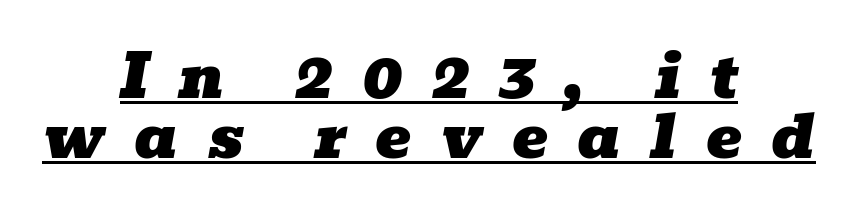
The image shows 60 px wide serif type, italic (leaning right); set centered, tight line spacing (1.0x), unusually wide letter spacing (+0.49 em), underlined; low stroke contrast and a medium x-height.
